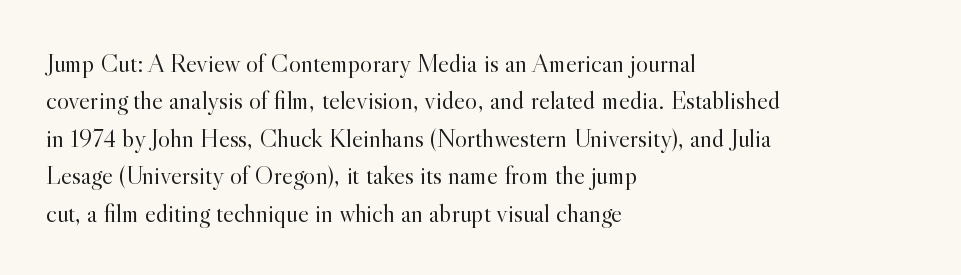
Is the letter spacing exaggerated? No — it looks like the ordinary default. This block has exactly the height ordinary leading produces. This is the regular roman posture of the typeface. Weight: not bold — regular or lighter.
